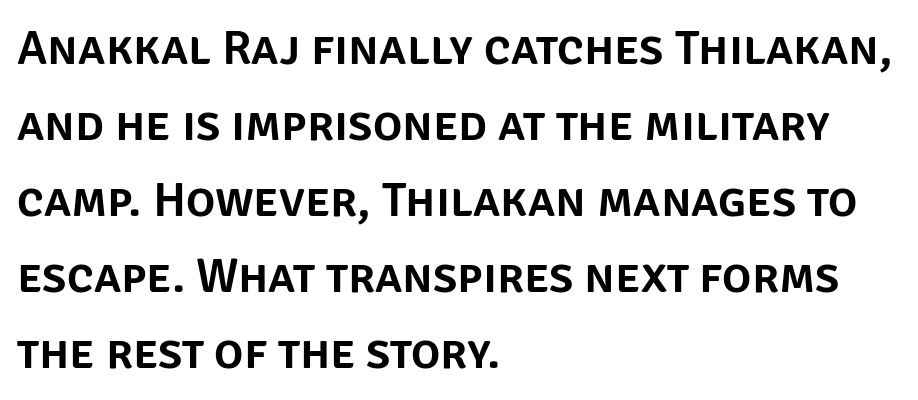
Q: Is the text italic (slanted)? A: No, it is upright.
Q: Is the typeface a serif or a sans-serif typeface? A: Sans-serif.
Q: Is the text underlined? A: No.
Q: How is the paragraph aligned? A: Left-aligned.
Q: Is the spacing between letters normal or unusually wide? A: Normal.
Q: Is the spacing between lines tight, normal or loose? A: Normal.
Q: Width (condensed, normal, or wide)? A: Normal.
Q: Stroke contrast? A: Low.
Q: x-height? A: Large.
Q: Monospaced? A: No.
